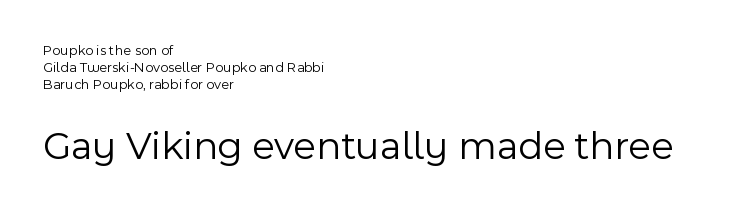
The compositor pushed each line to the left boundary. The font sits on the lighter half of the weight spectrum, regular included. Posture: straight, roman, zero tilt. Nope, no serifs anywhere on these letters. This rendering leaves character spacing at its baseline value. Bare-footed words on every line.
